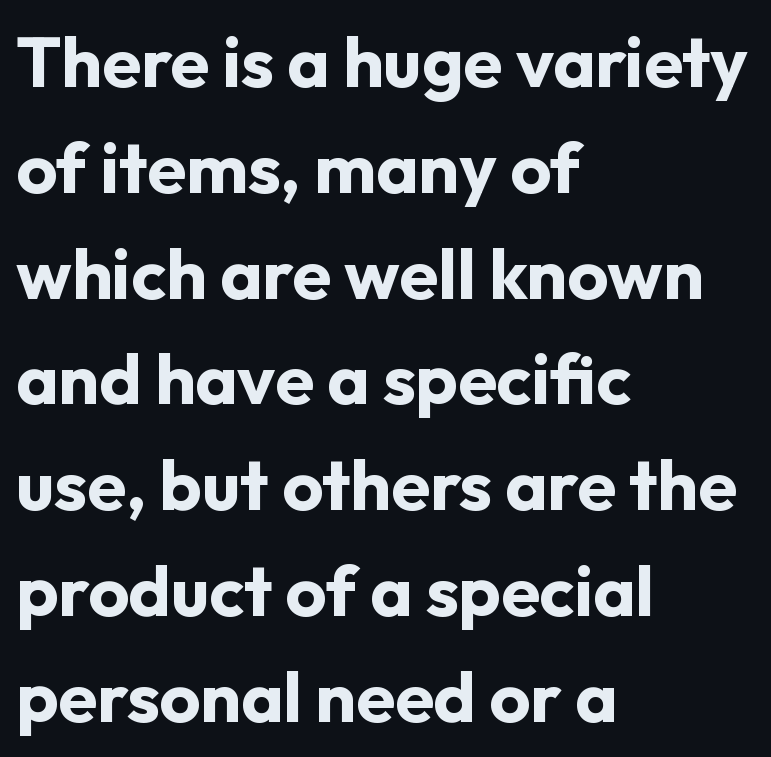
The image shows 71 px bold sans-serif type, upright; set left-aligned, normal line spacing (1.49x), normal letter spacing, not underlined; low stroke contrast and a medium x-height.
